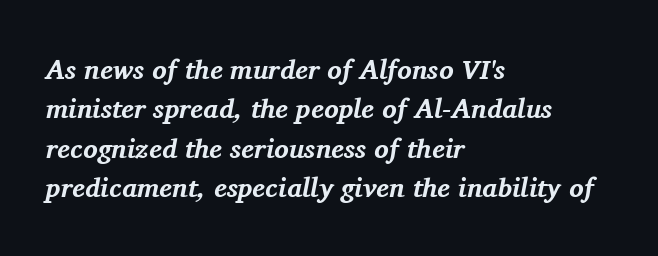
{"italic": "yes", "lean": "right", "slant_degrees": 11, "bold": "yes", "underline": "no", "align": "left", "line_spacing": "normal", "line_spacing_ratio": 1.46, "letter_spacing": "normal", "letter_spacing_em": 0.0, "glyph_px": 27}
